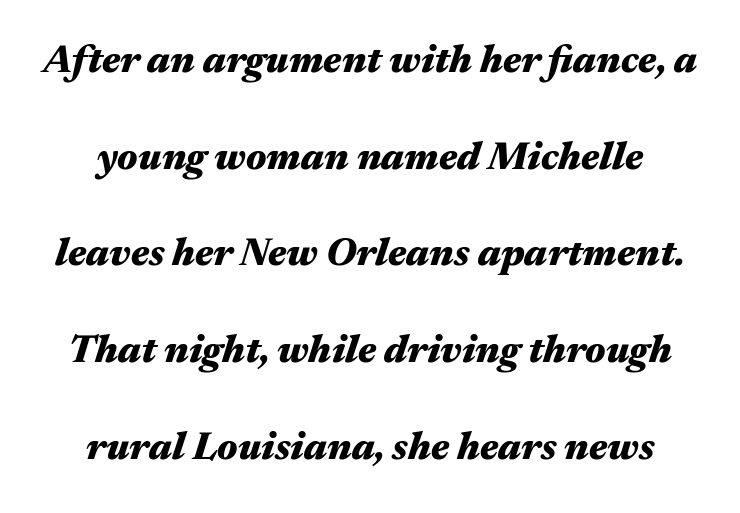
The rendering uses a bold face; every stroke is thick and dark. Quick note: interline space is abundant. Bare-footed words on every line. The axis of the letterforms is tilted away from vertical. The passage shown is typed in a proportional face where columns would drift. This sample uses plain, unmodified letter spacing.
